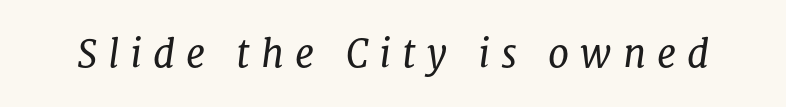
{"serif": "yes", "italic": "yes", "lean": "right", "slant_degrees": 8, "bold": "no", "weight": "regular", "width": "normal", "stroke_contrast": "low", "x_height": "medium", "monospaced": "no", "underline": "no", "letter_spacing": "wide", "letter_spacing_em": 0.29, "glyph_px": 38}
